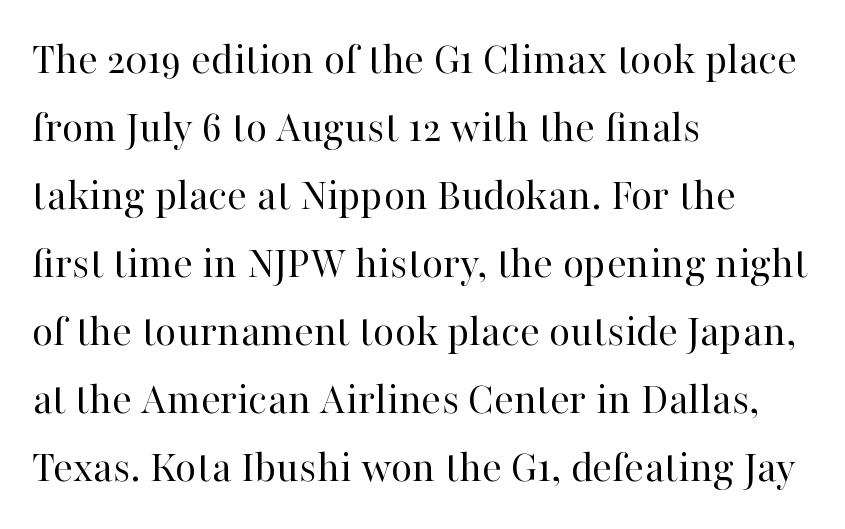
Stem width sits at or under what a default text font uses. Honestly, there is no underline to notice here at all. The space between consecutive lines is moderate. Inter-character spacing is left at the font's built-in metrics. Old-style or modern, the face here clearly has serifs. All the whitespace from short lines collects on the right.
